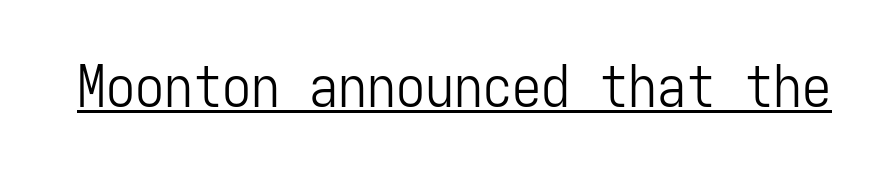
Q: Is the text bold? A: No.
Q: Is the text italic (slanted)? A: No, it is upright.
Q: Is the typeface a serif or a sans-serif typeface? A: Sans-serif.
Q: Is the text underlined? A: Yes.
Q: Is the spacing between letters normal or unusually wide? A: Normal.
Q: Width (condensed, normal, or wide)? A: Condensed.
Q: Stroke contrast? A: Low.
Q: x-height? A: Medium.
Q: Monospaced? A: Yes.
